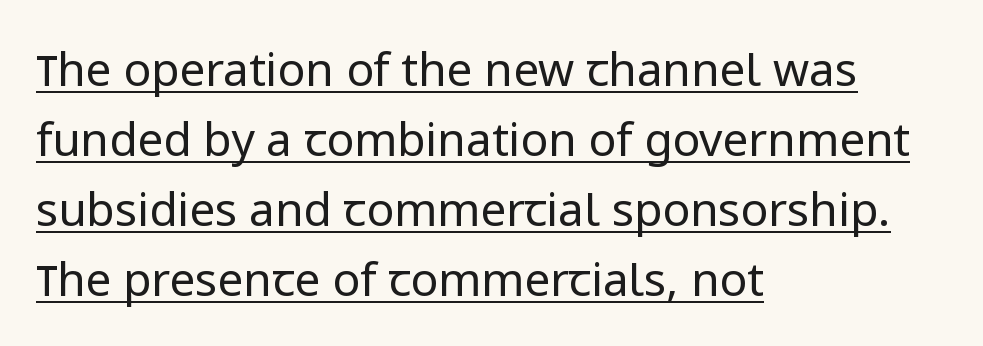
The rows are spaced the way most documents space them. The type sits square on the baseline with zero lean. Caption: standard tracking, unaltered. Every row of glyphs begins at an identical x-position on the left. This rendering features underlined lettering.
